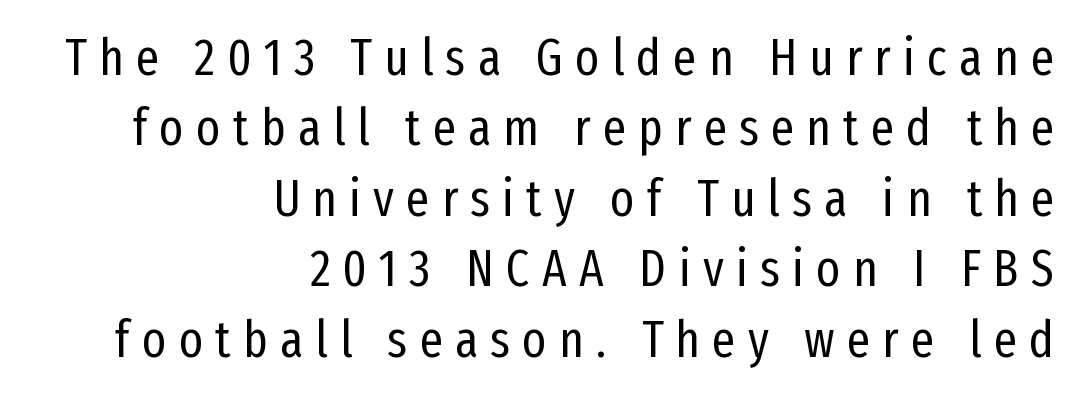
Q: Is the text bold? A: No.
Q: Is the text italic (slanted)? A: No, it is upright.
Q: Is the typeface a serif or a sans-serif typeface? A: Sans-serif.
Q: Is the text underlined? A: No.
Q: How is the paragraph aligned? A: Right-aligned.
Q: Is the spacing between letters normal or unusually wide? A: Unusually wide.
Q: Is the spacing between lines tight, normal or loose? A: Normal.
Q: Width (condensed, normal, or wide)? A: Condensed.
Q: Stroke contrast? A: Low.
Q: x-height? A: Medium.
Q: Monospaced? A: No.
